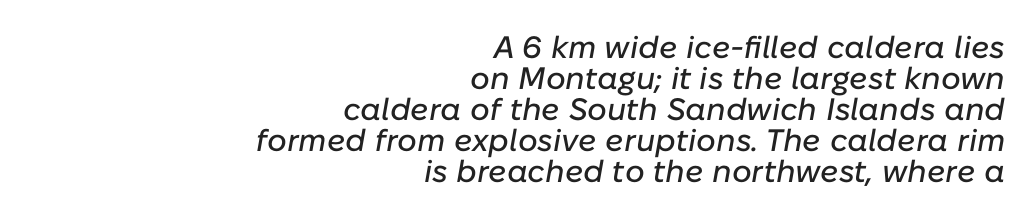
The leading is snug, giving the passage a crowded texture. It's the slanting kind of type. Character widths vary here, with narrow letters taking less room than wide ones. Clear beneath every line of the passage.
